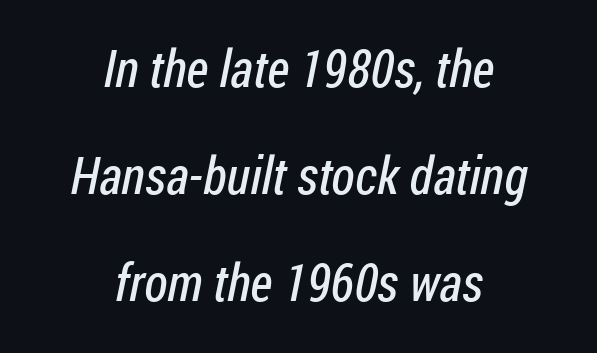
The image shows 52 px regular-weight, condensed sans-serif type; set centered, loose line spacing (2.06x), normal letter spacing, not underlined; low stroke contrast and a medium x-height.
